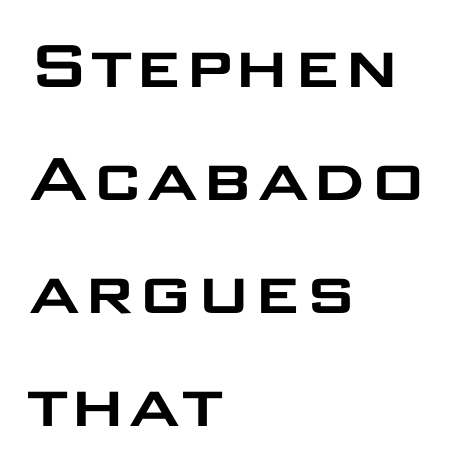
Q: Is the text italic (slanted)? A: No, it is upright.
Q: Is the typeface a serif or a sans-serif typeface? A: Sans-serif.
Q: Is the text underlined? A: No.
Q: How is the paragraph aligned? A: Left-aligned.
Q: Is the spacing between letters normal or unusually wide? A: Normal.
Q: Is the spacing between lines tight, normal or loose? A: Normal.
Q: Width (condensed, normal, or wide)? A: Wide.
Q: Stroke contrast? A: Low.
Q: x-height? A: Large.
Q: Monospaced? A: No.
